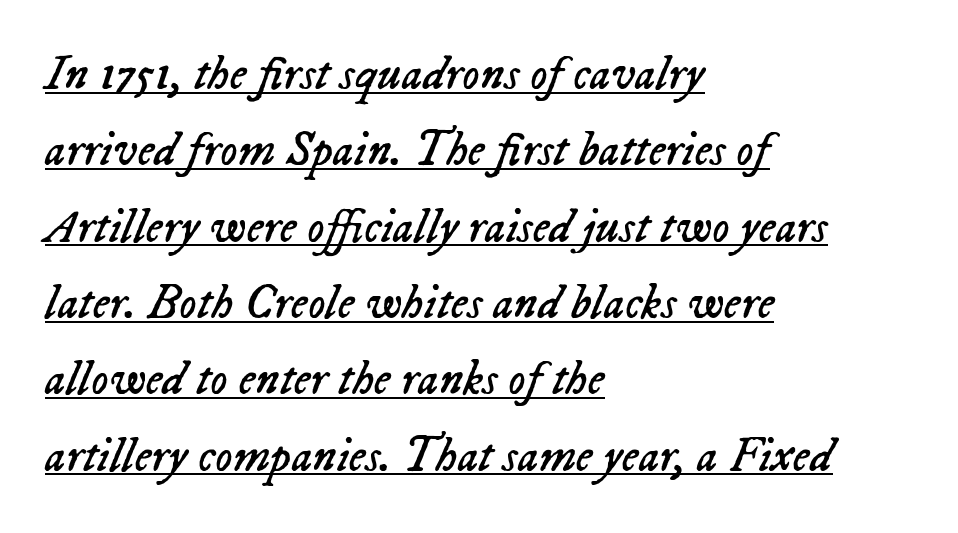
{"italic": "yes", "lean": "right", "slant_degrees": 23, "bold": "no", "weight": "regular", "width": "normal", "stroke_contrast": "low", "x_height": "medium", "monospaced": "no", "underline": "yes", "align": "left", "line_spacing": "normal", "line_spacing_ratio": 1.59, "letter_spacing": "normal", "letter_spacing_em": 0.0, "glyph_px": 48}
